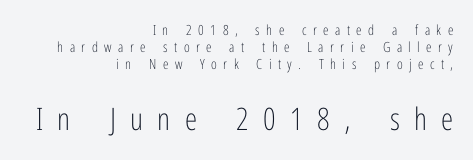
The image shows 31 px light, condensed sans-serif type, upright; set right-aligned, line spacing 1.21x, unusually wide letter spacing (+0.46 em), not underlined; the second (bottom) block is 2.21x larger; low stroke contrast and a medium x-height.
